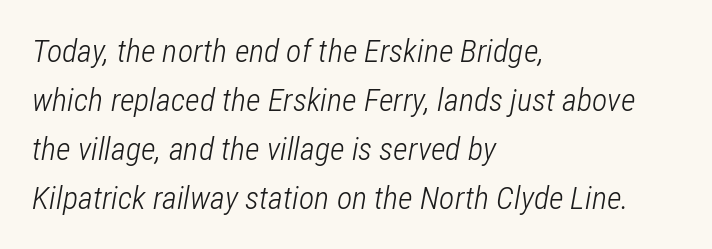
The block of text has a typical density, with ordinary space between rows. This reads as an unemphasized weight, regular at the heaviest. You could not count columns in this text — the font is proportionally spaced. Every character sits at an angle, as italics do.
